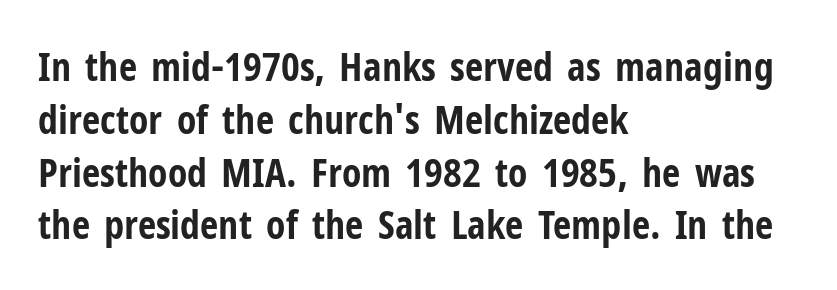
Q: Is the text bold? A: Yes.
Q: Is the text italic (slanted)? A: No, it is upright.
Q: Is the typeface a serif or a sans-serif typeface? A: Sans-serif.
Q: Is the text underlined? A: No.
Q: How is the paragraph aligned? A: Left-aligned.
Q: Is the spacing between letters normal or unusually wide? A: Normal.
Q: Is the spacing between lines tight, normal or loose? A: Normal.
Q: Width (condensed, normal, or wide)? A: Condensed.
Q: Stroke contrast? A: Low.
Q: x-height? A: Medium.
Q: Monospaced? A: No.
